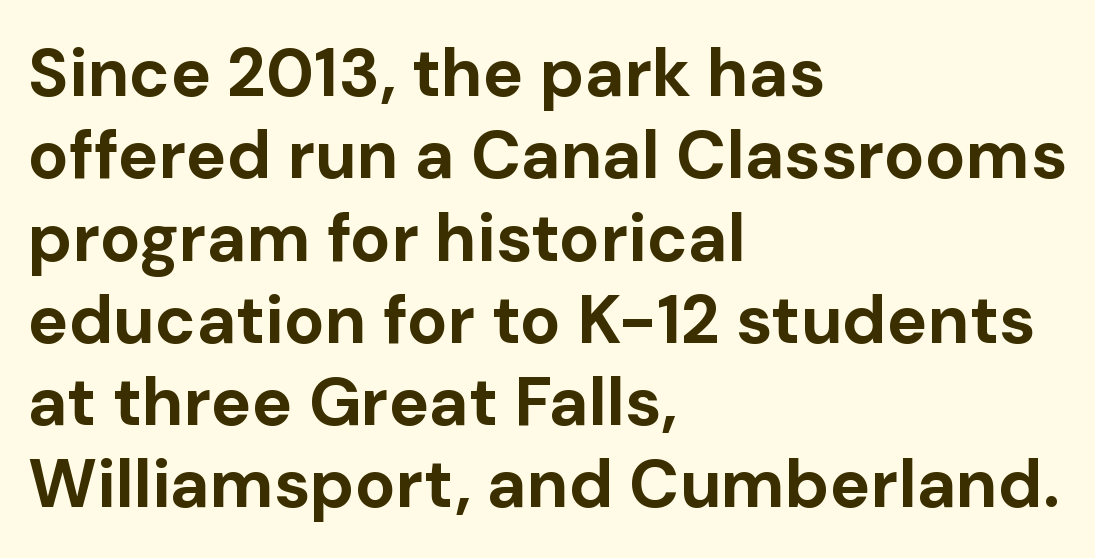
Q: Is the text bold? A: Yes.
Q: Is the text italic (slanted)? A: No, it is upright.
Q: Is the typeface a serif or a sans-serif typeface? A: Sans-serif.
Q: Is the text underlined? A: No.
Q: How is the paragraph aligned? A: Left-aligned.
Q: Is the spacing between letters normal or unusually wide? A: Normal.
Q: Width (condensed, normal, or wide)? A: Normal.
Q: Stroke contrast? A: Low.
Q: x-height? A: Medium.
Q: Monospaced? A: No.
